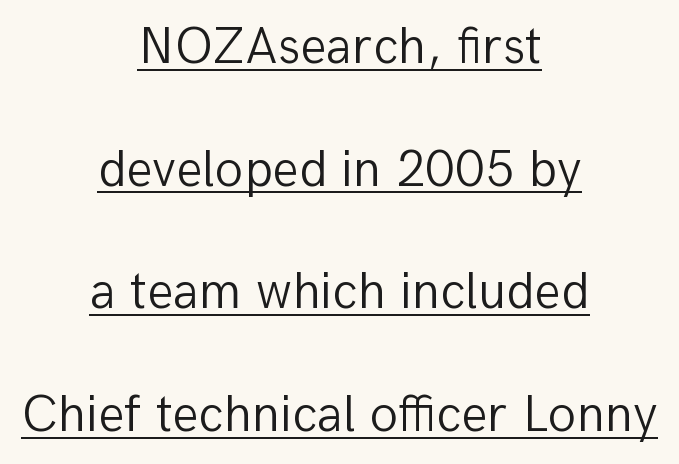
Short note: letters normally spaced. Is this a fixed-width face? No — the glyphs have proportional, varying widths. Is the block centered? Yes — each line is placed symmetrically about the middle. Tall strokes in this sample are plumb rather than angled.
